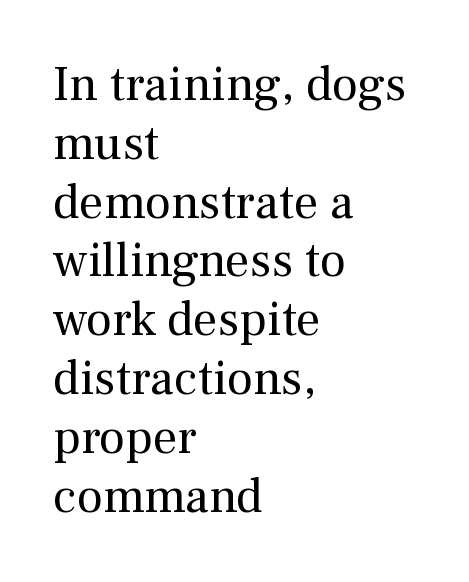
The image shows 49 px regular-weight serif type, upright; set left-aligned, line spacing 1.2x, normal letter spacing, not underlined; medium stroke contrast and a medium x-height.
